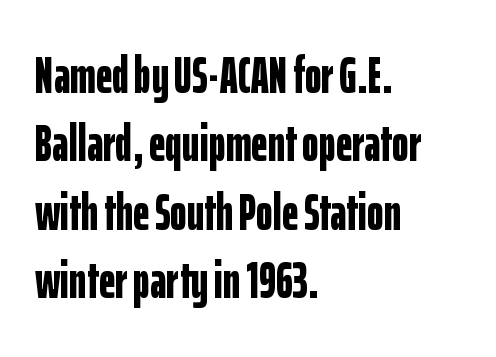
The image shows 51 px bold, condensed sans-serif type, upright; set left-aligned, normal line spacing (1.34x), normal letter spacing, not underlined; low stroke contrast and a medium x-height.
